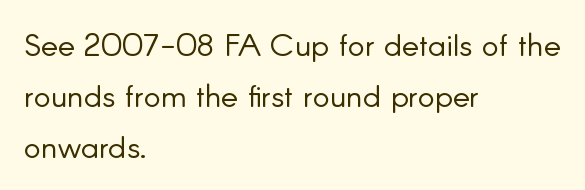
The image shows 32 px light sans-serif type, upright; set left-aligned, normal line spacing (1.6x), normal letter spacing, not underlined; low stroke contrast and a small x-height.
